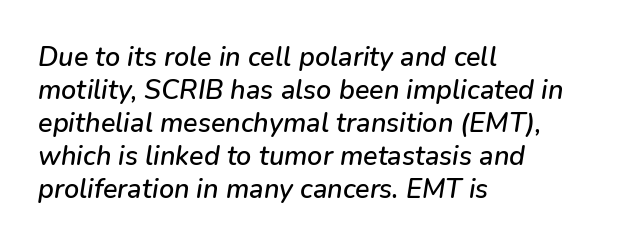
The image shows 27 px text type, italic (leaning right); set left-aligned, line spacing 1.22x, normal letter spacing, not underlined.
